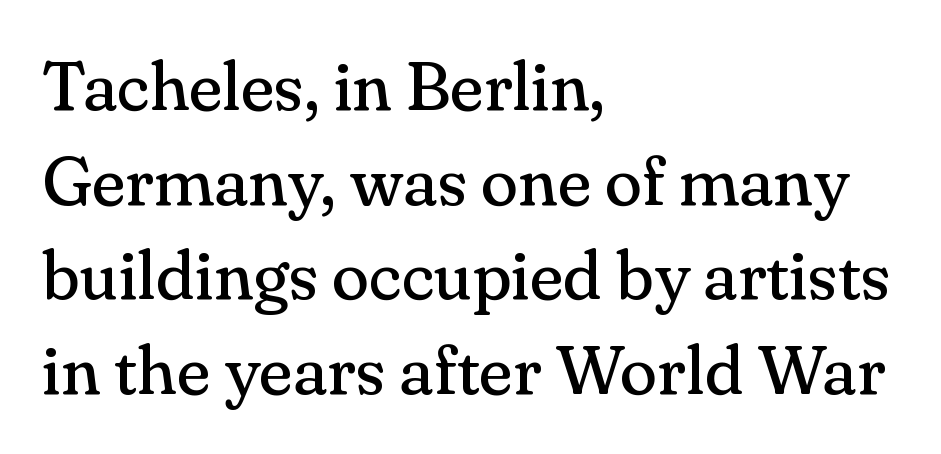
The typography opts for an upright posture over an oblique one. Look at the tracking — it's just the regular setting, nothing added. On a weight scale, this lands at 450 or below. Spacing verdict: proportional, widths tailored to each character. Quick note: interline space is typical.
